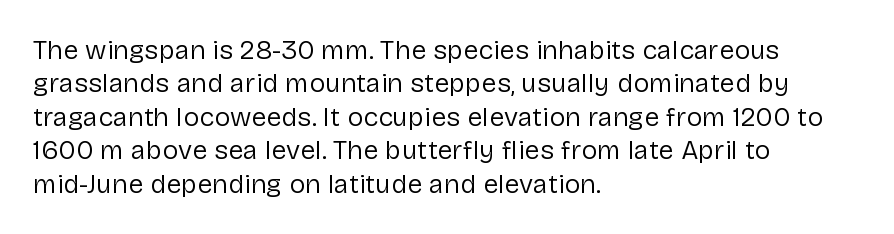
The image shows 27 px text type, upright; set left-aligned, line spacing 1.24x, normal letter spacing, not underlined.
